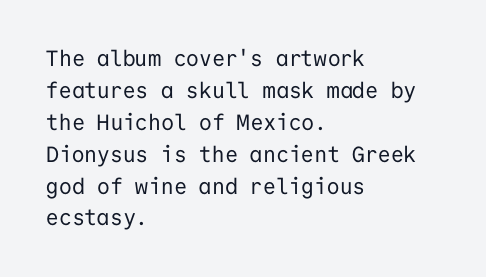
This sample uses an upright cut, with every glyph sitting square on the baseline. Check the space under the baseline: it is left empty. These lines are set flush left with a ragged right edge. Weight: not bold — regular or lighter.
